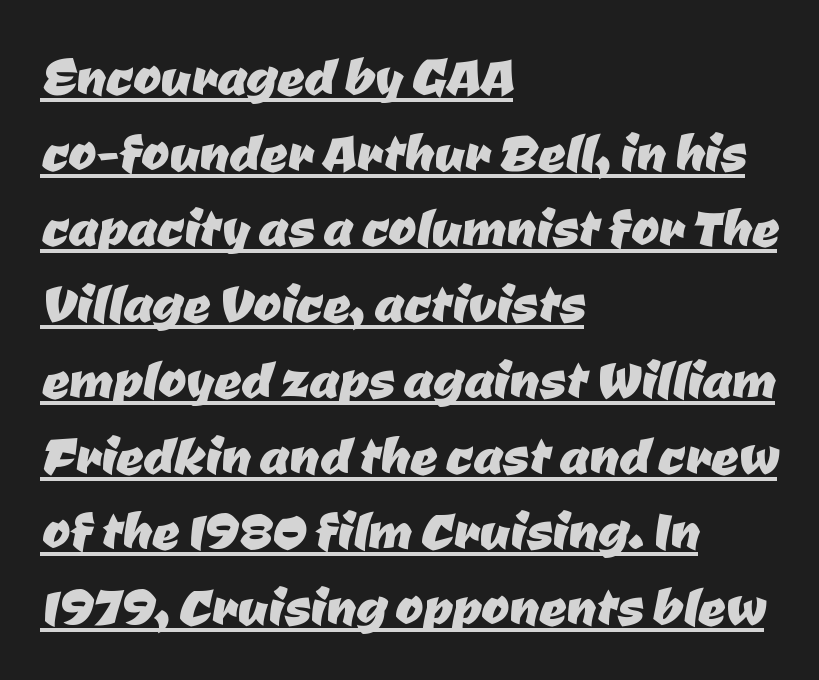
The image shows 67 px sans-serif type; set left-aligned, tight line spacing (1.13x), normal letter spacing, underlined; low stroke contrast and a medium x-height.
